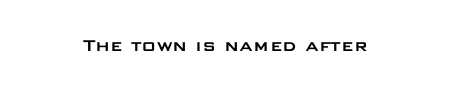
These lines keep a tight, regular rhythm from letter to letter. Unmarked baselines from the first word to the last. Italic: no, the glyphs are upright roman.
